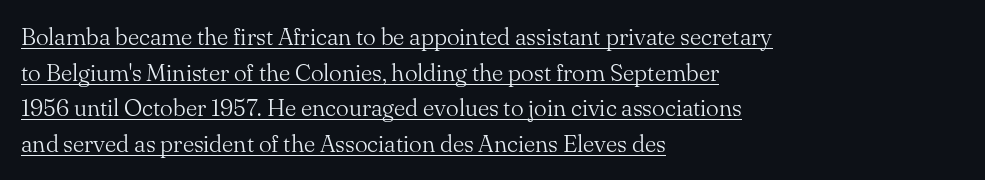
{"italic": "no", "bold": "no", "underline": "yes", "align": "left", "line_spacing": "normal", "line_spacing_ratio": 1.48, "letter_spacing": "normal", "letter_spacing_em": 0.0, "glyph_px": 24}
